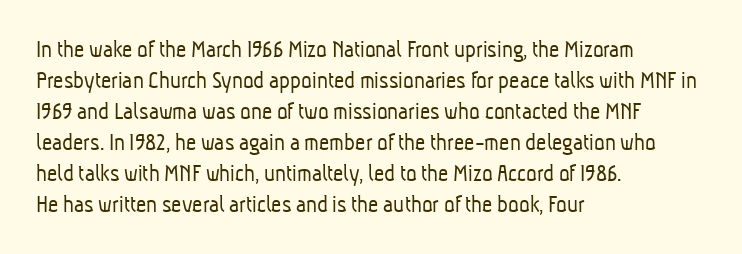
The space directly below the letters is spotless. Layout note: lines flush left. Weight: not bold — regular or lighter. Look at the tracking — it's just the regular setting, nothing added.
